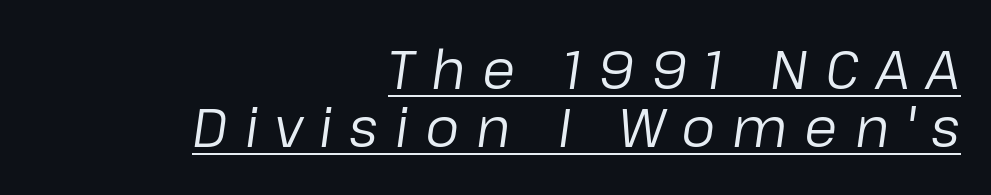
The image shows 54 px regular-weight type, italic (leaning right); set right-aligned, tight line spacing (1.08x), unusually wide letter spacing (+0.31 em), underlined; low stroke contrast and a medium x-height.
